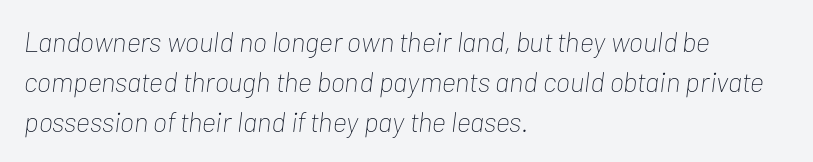
{"italic": "yes", "lean": "right", "slant_degrees": 7, "bold": "no", "weight": "thin", "width": "condensed", "stroke_contrast": "low", "x_height": "medium", "monospaced": "no", "underline": "no", "align": "left", "line_spacing": "normal", "line_spacing_ratio": 1.42, "letter_spacing": "normal", "letter_spacing_em": 0.0, "glyph_px": 28}
